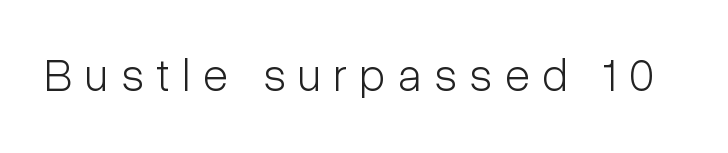
{"serif": "no", "italic": "no", "bold": "no", "weight": "light", "width": "condensed", "stroke_contrast": "low", "x_height": "medium", "monospaced": "no", "underline": "no", "letter_spacing": "wide", "letter_spacing_em": 0.28, "glyph_px": 46}
